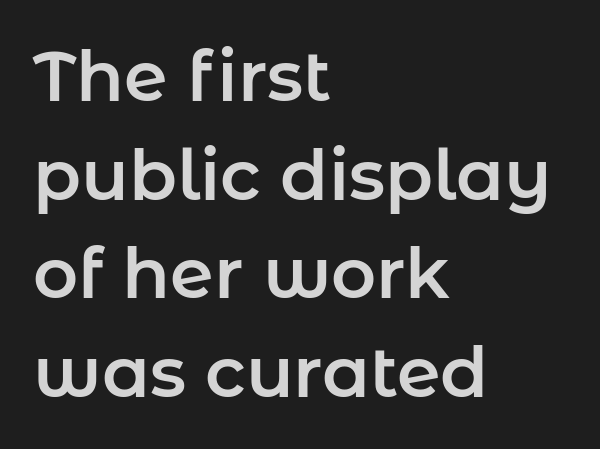
Is the block centered? No — it sits flush against the left margin. Regular leading. Vertical strokes here are truly vertical. This rendering leaves character spacing at its baseline value.
